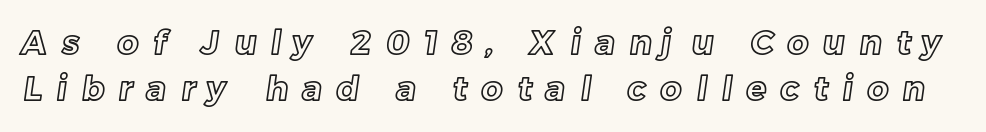
Is this a fixed-width face? No — the glyphs have proportional, varying widths. Words appear elongated and porous because spacing is wide. Evenly set lines give the paragraph a standard silhouette. The strip under each line holds only bare page.
